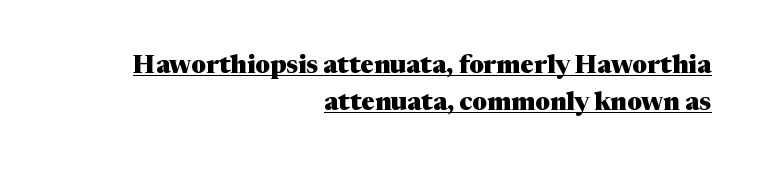
On the weight axis this lands at bold, roughly 700. Nothing unusual about the tracking: characters are spaced as the font intends. The specimen reads as upright at a glance. Reading down the block, your eye finds every line finishing at a fixed right position. Caption: lettering with a line underneath. The rendering uses a moderate line-height, typical for paragraphs.
